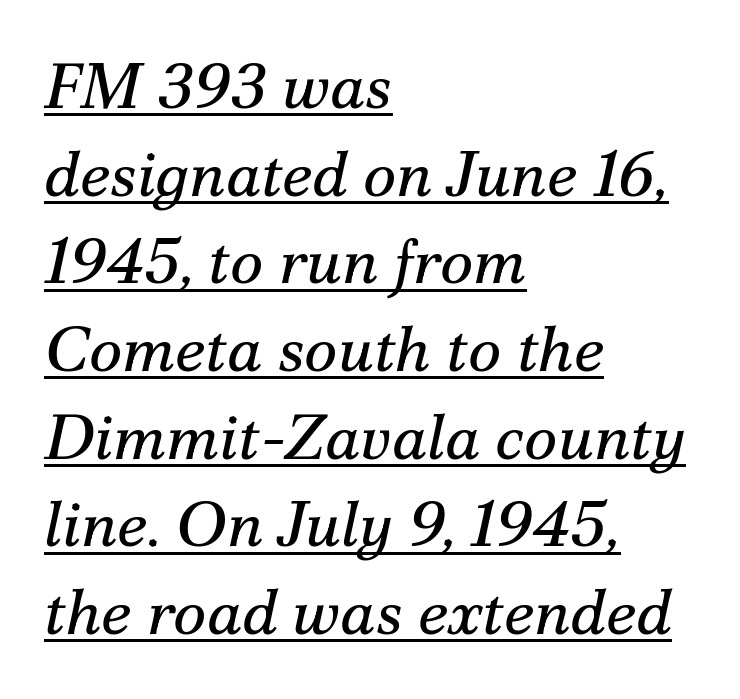
Unlike a clean sans, this face finishes its strokes with serifs. The font is comparable to plain body text, perhaps lighter. Notice how the stems are inclined rather than vertical — that's the hallmark of italics. The lettering is marked with a stroke running underneath it.
